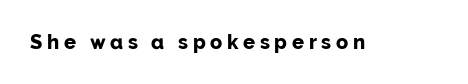
{"italic": "no", "bold": "yes", "underline": "no", "letter_spacing": "wide", "letter_spacing_em": 0.23, "glyph_px": 20}
